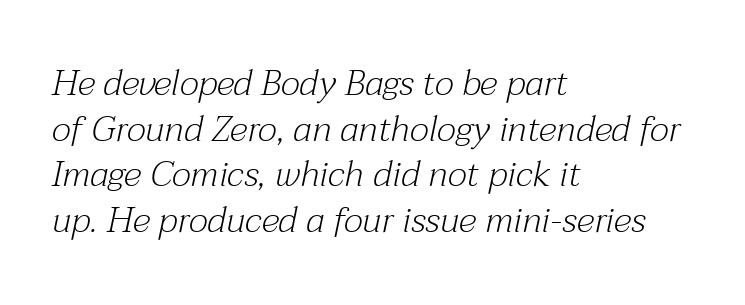
Q: Is the text bold? A: No.
Q: Is the text italic (slanted)? A: Yes, it leans right by about 12 degrees.
Q: Is the typeface a serif or a sans-serif typeface? A: Serif.
Q: Is the text underlined? A: No.
Q: How is the paragraph aligned? A: Left-aligned.
Q: Is the spacing between letters normal or unusually wide? A: Normal.
Q: Is the spacing between lines tight, normal or loose? A: Normal.
Q: Width (condensed, normal, or wide)? A: Normal.
Q: Stroke contrast? A: Medium.
Q: x-height? A: Medium.
Q: Monospaced? A: No.
